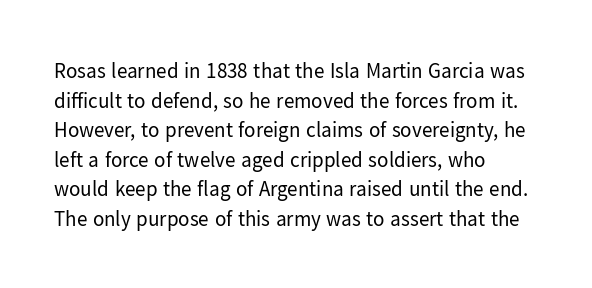
The image shows 21 px text type, upright; set left-aligned, normal line spacing (1.41x), normal letter spacing, not underlined.
